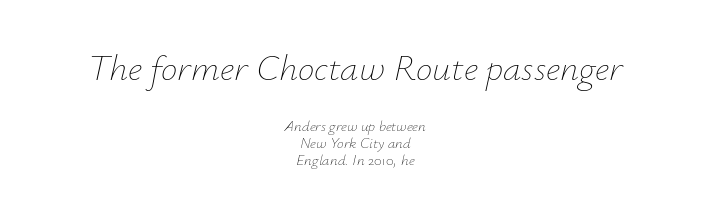
The image shows 37 px thin type, italic (leaning right); set centered, tight line spacing (1.12x), normal letter spacing, not underlined; the first (top) block is 2.47x larger; low stroke contrast and a small x-height.
